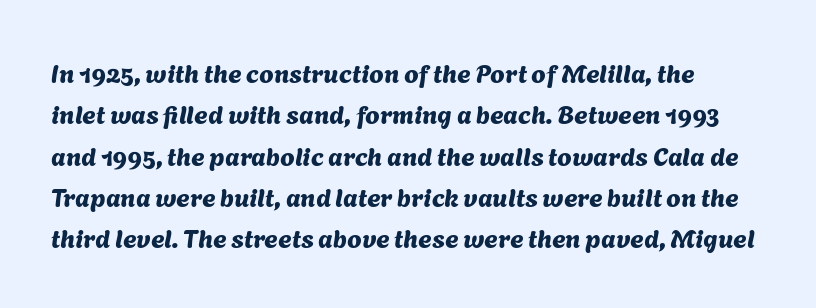
Q: Is the text underlined? A: No.
Q: Is the spacing between letters normal or unusually wide? A: Normal.
Q: Is the spacing between lines tight, normal or loose? A: Normal.
